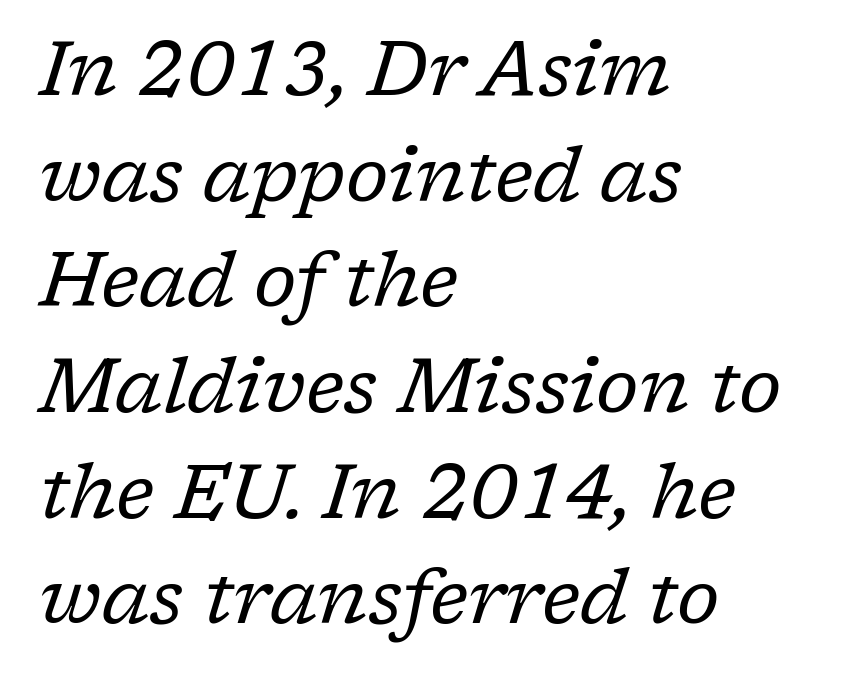
{"serif": "yes", "italic": "yes", "lean": "right", "slant_degrees": 17, "bold": "no", "weight": "regular", "width": "normal", "stroke_contrast": "low", "x_height": "medium", "monospaced": "no", "underline": "no", "align": "left", "line_spacing": "normal", "line_spacing_ratio": 1.39, "letter_spacing": "normal", "letter_spacing_em": 0.0, "glyph_px": 76}
